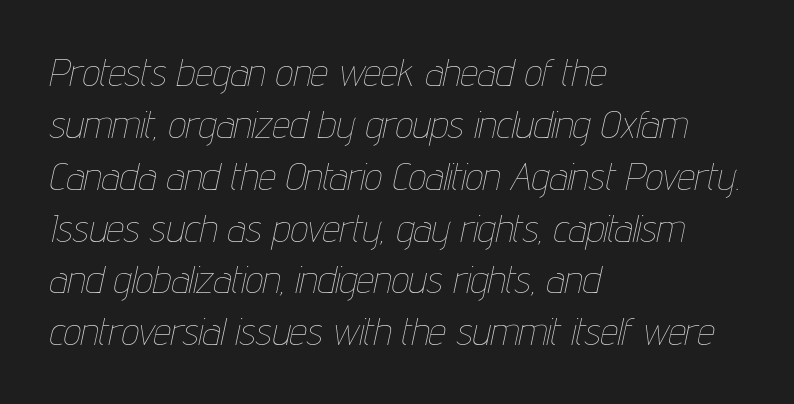
{"italic": "yes", "lean": "right", "slant_degrees": 12, "bold": "no", "weight": "thin", "width": "condensed", "stroke_contrast": "low", "x_height": "medium", "monospaced": "no", "underline": "no", "align": "left", "line_spacing": "normal", "line_spacing_ratio": 1.33, "letter_spacing": "normal", "letter_spacing_em": 0.0, "glyph_px": 39}
